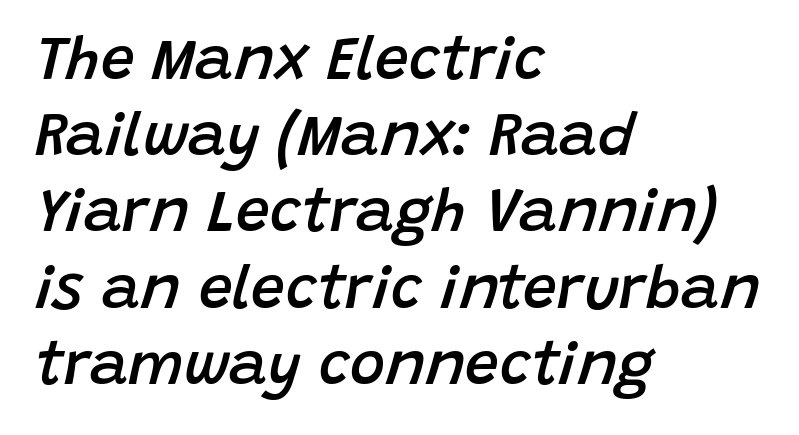
Q: Is the text bold? A: Semi-bold.
Q: Is the text italic (slanted)? A: Yes, it leans right by about 15 degrees.
Q: Is the text underlined? A: No.
Q: How is the paragraph aligned? A: Left-aligned.
Q: Is the spacing between letters normal or unusually wide? A: Normal.
Q: Is the spacing between lines tight, normal or loose? A: Normal.
Q: Width (condensed, normal, or wide)? A: Normal.
Q: Stroke contrast? A: Low.
Q: x-height? A: Large.
Q: Monospaced? A: No.
